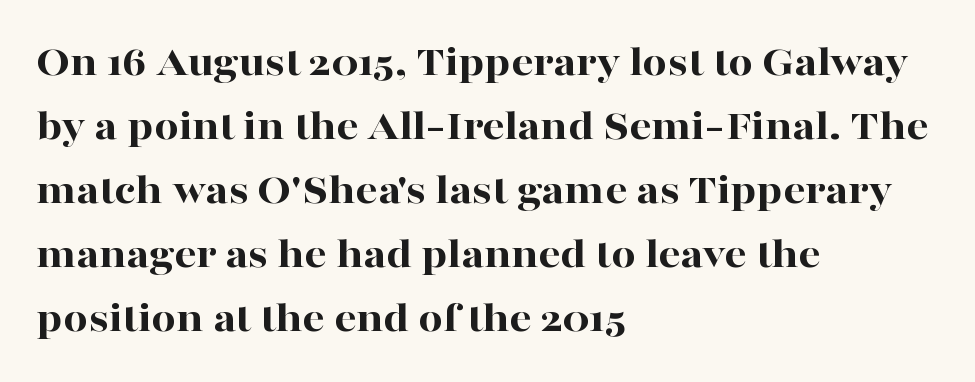
The image shows 43 px bold, wide serif type, upright; set left-aligned, normal line spacing (1.49x), normal letter spacing, not underlined; high stroke contrast and a medium x-height.
